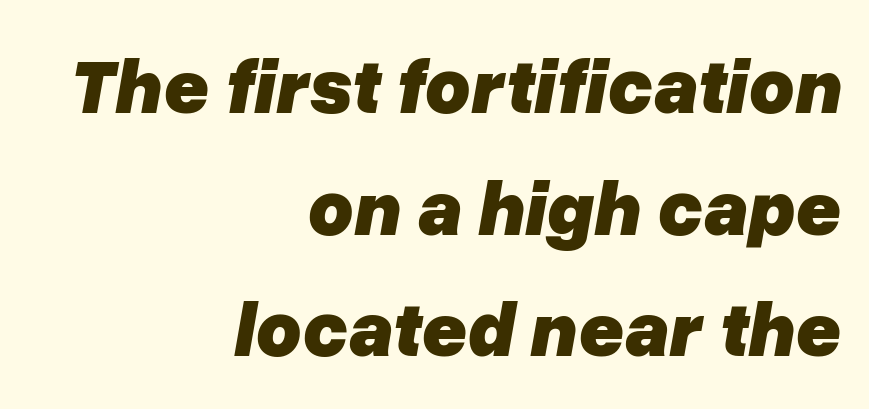
{"italic": "yes", "lean": "right", "slant_degrees": 10, "bold": "yes", "weight": "heavy", "width": "normal", "stroke_contrast": "low", "x_height": "medium", "monospaced": "no", "underline": "no", "align": "right", "line_spacing": "normal", "line_spacing_ratio": 1.56, "letter_spacing": "normal", "letter_spacing_em": 0.0, "glyph_px": 78}
